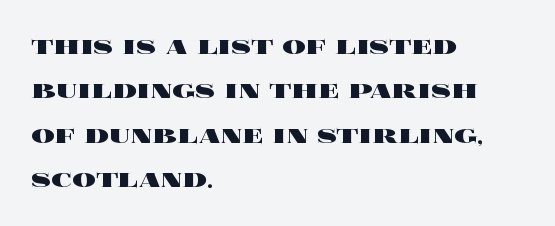
Q: Is the text bold? A: Yes.
Q: Is the text italic (slanted)? A: No, it is upright.
Q: Is the text underlined? A: No.
Q: How is the paragraph aligned? A: Left-aligned.
Q: Is the spacing between letters normal or unusually wide? A: Normal.
Q: Is the spacing between lines tight, normal or loose? A: Normal.
Q: Width (condensed, normal, or wide)? A: Wide.
Q: x-height? A: Large.
Q: Monospaced? A: No.
